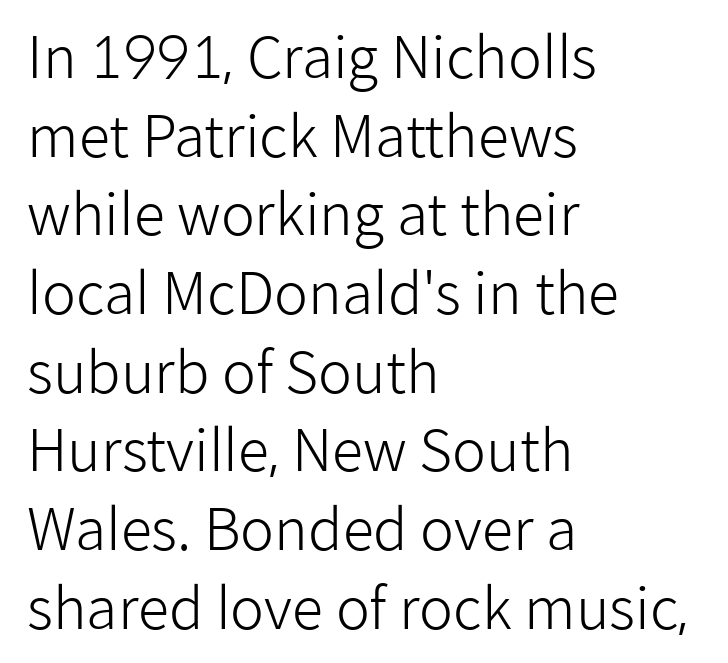
The image shows 57 px light sans-serif type, upright; set left-aligned, normal line spacing (1.38x), normal letter spacing, not underlined; low stroke contrast and a medium x-height.
